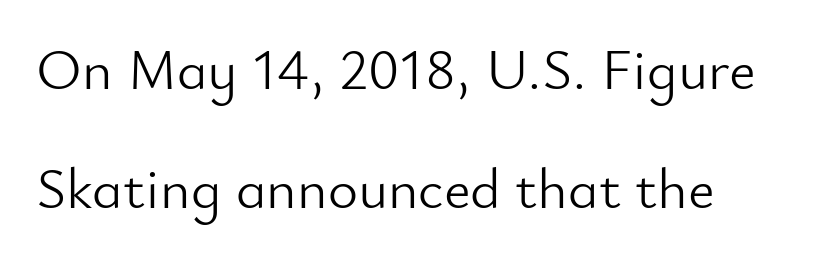
Q: Is the text bold? A: No.
Q: Is the text italic (slanted)? A: No, it is upright.
Q: Is the typeface a serif or a sans-serif typeface? A: Sans-serif.
Q: Is the text underlined? A: No.
Q: Is the spacing between letters normal or unusually wide? A: Normal.
Q: Is the spacing between lines tight, normal or loose? A: Loose.
Q: Width (condensed, normal, or wide)? A: Normal.
Q: Stroke contrast? A: Low.
Q: x-height? A: Small.
Q: Monospaced? A: No.
